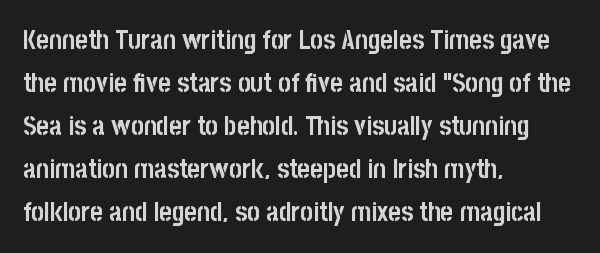
Typesetter's note: full bold, strokes at maximum text heaviness. Quick note: interline space is typical. Compared with a centered layout, this one pins lines to the left instead. Tall strokes in this sample are plumb rather than angled. The tracking reads as untouched default to a designer's eye. Has an underline been added? It has not.
